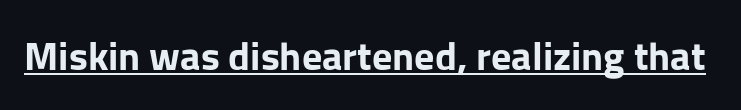
{"serif": "no", "italic": "no", "bold": "yes", "weight": "bold", "width": "normal", "stroke_contrast": "low", "x_height": "medium", "monospaced": "no", "underline": "yes", "letter_spacing": "normal", "letter_spacing_em": 0.0, "glyph_px": 40}
